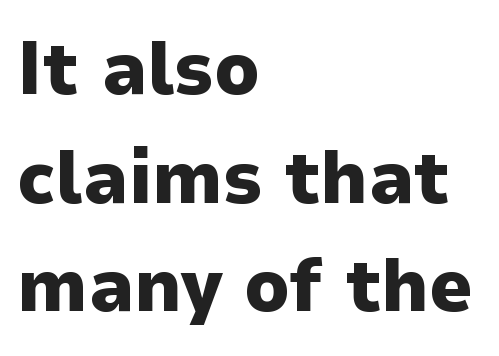
The image shows 76 px heavy sans-serif type, upright; set left-aligned, normal line spacing (1.43x), normal letter spacing, not underlined; low stroke contrast and a medium x-height.
